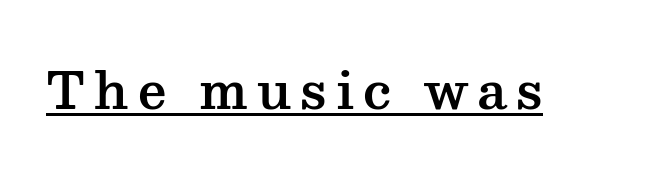
The image shows 50 px wide serif type, upright; set underlined; medium stroke contrast and a medium x-height.
